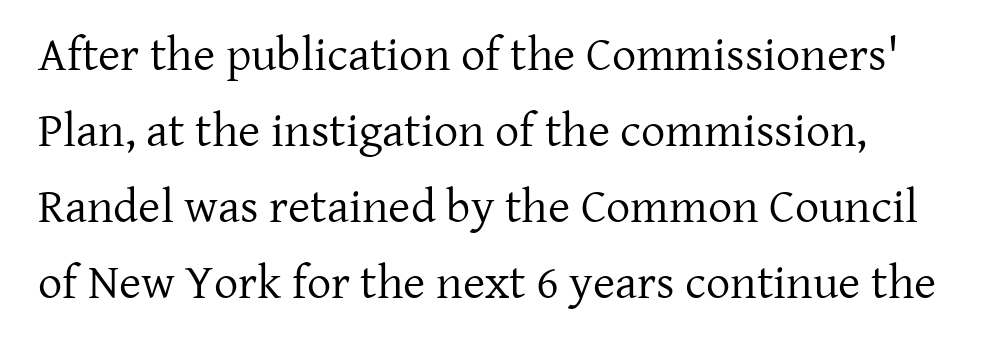
Q: Is the text bold? A: No.
Q: Is the text italic (slanted)? A: No, it is upright.
Q: Is the typeface a serif or a sans-serif typeface? A: Serif.
Q: Is the text underlined? A: No.
Q: Is the spacing between letters normal or unusually wide? A: Normal.
Q: Is the spacing between lines tight, normal or loose? A: Normal.
Q: Width (condensed, normal, or wide)? A: Normal.
Q: Stroke contrast? A: Low.
Q: x-height? A: Medium.
Q: Monospaced? A: No.
